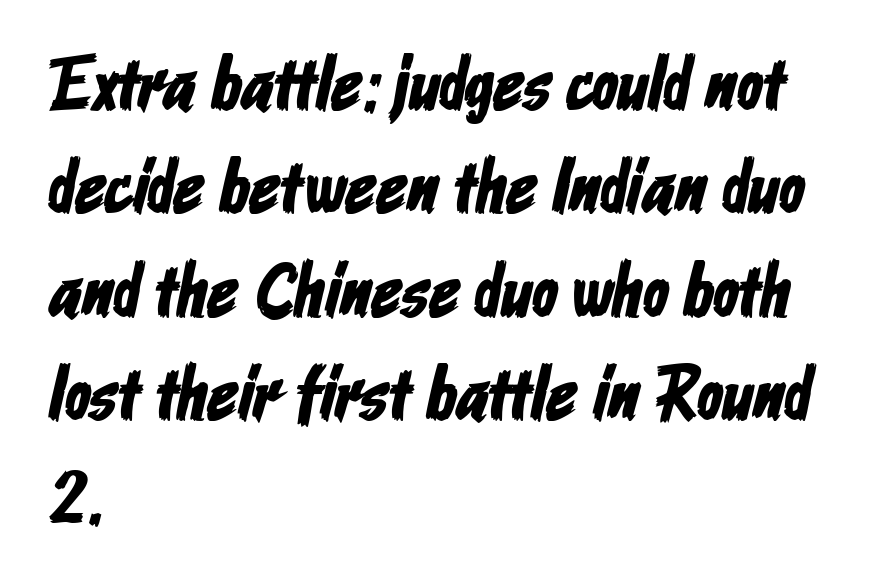
{"serif": "no", "width": "condensed", "stroke_contrast": "low", "x_height": "medium", "monospaced": "no", "underline": "no", "align": "left", "line_spacing": "normal", "line_spacing_ratio": 1.36, "letter_spacing": "normal", "letter_spacing_em": 0.0, "glyph_px": 76}
